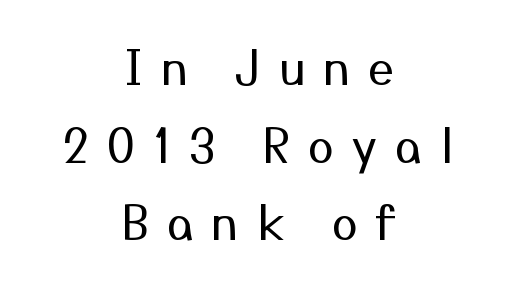
The image shows 47 px regular-weight sans-serif type, upright; set centered, normal line spacing (1.65x), unusually wide letter spacing (+0.38 em), not underlined; medium stroke contrast and a medium x-height.
